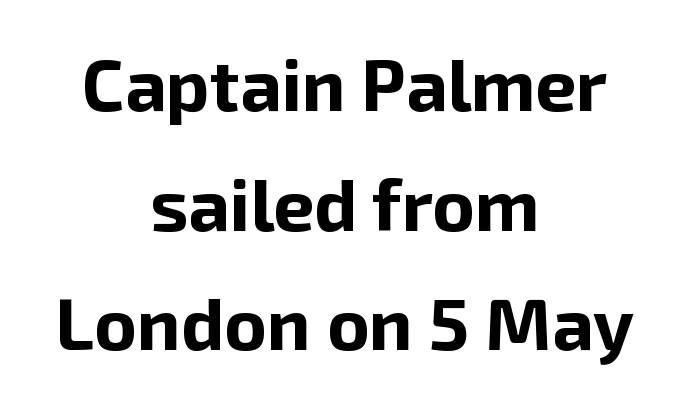
Glance below the letters and you will spot only blank space. A typesetter would call this proportional, since set widths differ per character. The strokes are fattened all the way to bold. It's the straight-up-and-down kind of type. The line texture is even and compact thanks to regular tracking. This is sans-serif lettering, the kind often seen on screens and signage.
